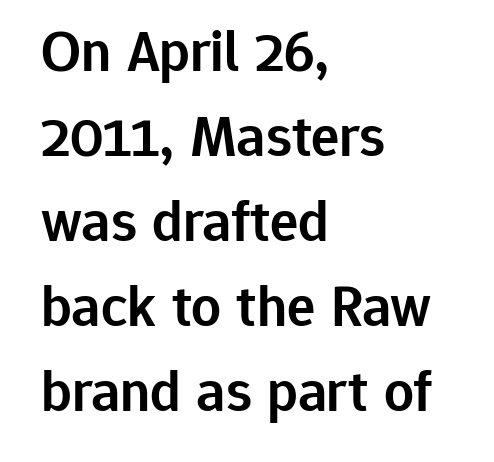
The image shows 59 px semibold sans-serif type, upright; set left-aligned, normal line spacing (1.44x), normal letter spacing, not underlined; low stroke contrast and a medium x-height.
